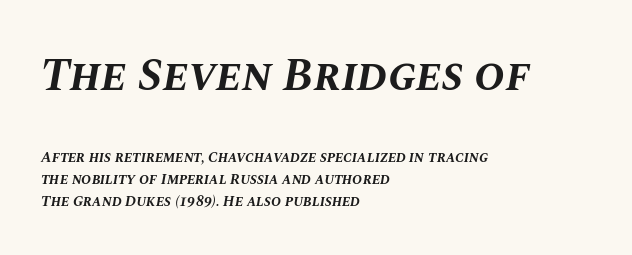
The axis of the letterforms is tilted away from vertical. Is there much room between lines? A standard amount, neither cramped nor airy. Honestly, the letter spacing is just normal — you wouldn't notice it. One-word summary of the alignment: left.
